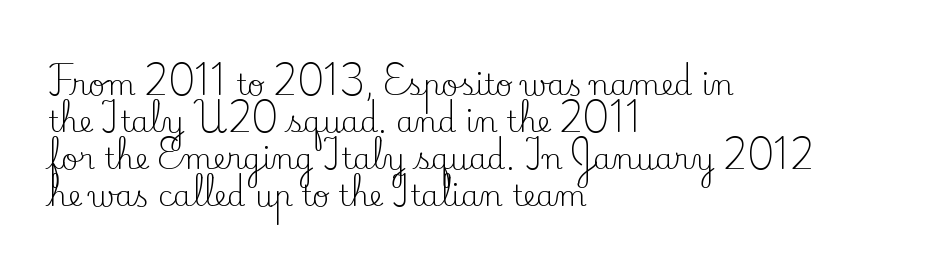
Letters have the restrained weight of plain body copy at most. Character widths vary here, with narrow letters taking less room than wide ones. Honestly, the row spacing looks completely unremarkable. Alignment: flush left.
